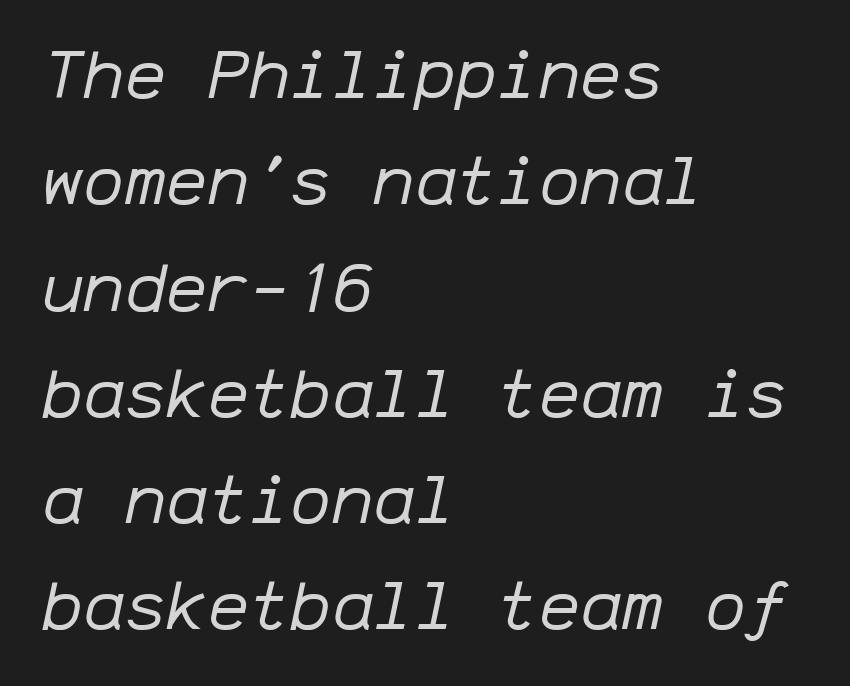
Q: Is the text bold? A: No.
Q: Is the text italic (slanted)? A: Yes, it leans right by about 12 degrees.
Q: Is the text underlined? A: No.
Q: How is the paragraph aligned? A: Left-aligned.
Q: Is the spacing between letters normal or unusually wide? A: Normal.
Q: Is the spacing between lines tight, normal or loose? A: Normal.
Q: Width (condensed, normal, or wide)? A: Normal.
Q: Stroke contrast? A: Low.
Q: x-height? A: Medium.
Q: Monospaced? A: Yes.
